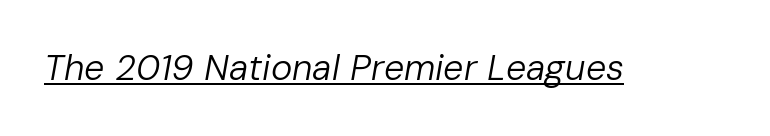
{"italic": "yes", "lean": "right", "slant_degrees": 10, "bold": "no", "weight": "regular", "width": "normal", "stroke_contrast": "low", "x_height": "medium", "monospaced": "no", "underline": "yes", "letter_spacing": "normal", "letter_spacing_em": 0.0, "glyph_px": 36}
